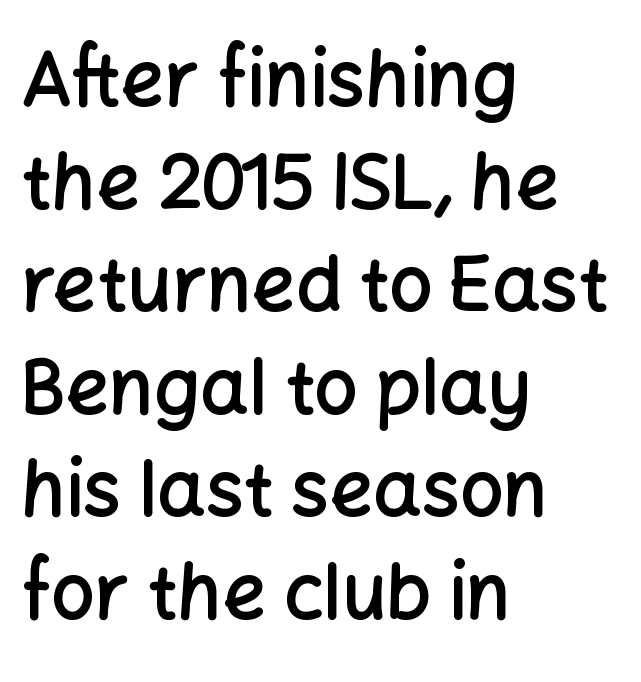
Q: Is the text bold? A: Semi-bold.
Q: Is the text italic (slanted)? A: No, it is upright.
Q: Is the typeface a serif or a sans-serif typeface? A: Sans-serif.
Q: Is the text underlined? A: No.
Q: How is the paragraph aligned? A: Left-aligned.
Q: Is the spacing between letters normal or unusually wide? A: Normal.
Q: Is the spacing between lines tight, normal or loose? A: Normal.
Q: Width (condensed, normal, or wide)? A: Normal.
Q: Stroke contrast? A: Low.
Q: x-height? A: Medium.
Q: Monospaced? A: No.
